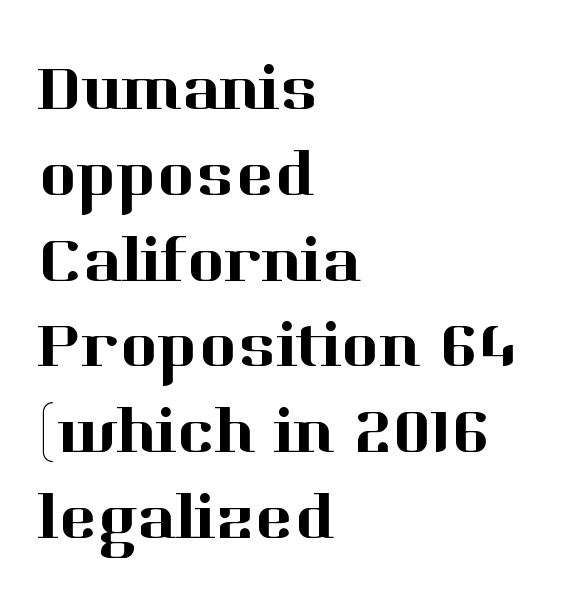
Q: Is the text italic (slanted)? A: No, it is upright.
Q: Is the typeface a serif or a sans-serif typeface? A: Serif.
Q: Is the text underlined? A: No.
Q: How is the paragraph aligned? A: Left-aligned.
Q: Is the spacing between letters normal or unusually wide? A: Normal.
Q: Is the spacing between lines tight, normal or loose? A: Normal.
Q: Width (condensed, normal, or wide)? A: Normal.
Q: Stroke contrast? A: High.
Q: x-height? A: Medium.
Q: Monospaced? A: No.
